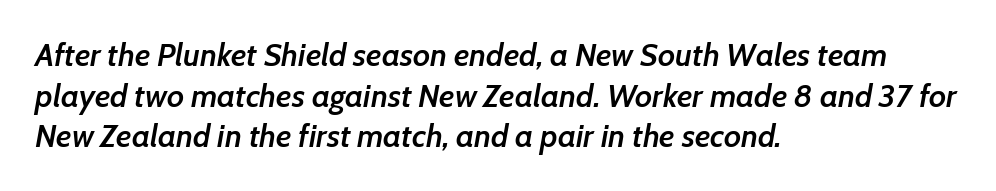
{"italic": "yes", "lean": "right", "slant_degrees": 7, "bold": "semi", "weight": "semibold", "width": "normal", "stroke_contrast": "low", "x_height": "medium", "monospaced": "no", "underline": "no", "align": "left", "line_spacing": "normal", "line_spacing_ratio": 1.27, "letter_spacing": "normal", "letter_spacing_em": 0.0, "glyph_px": 32}
